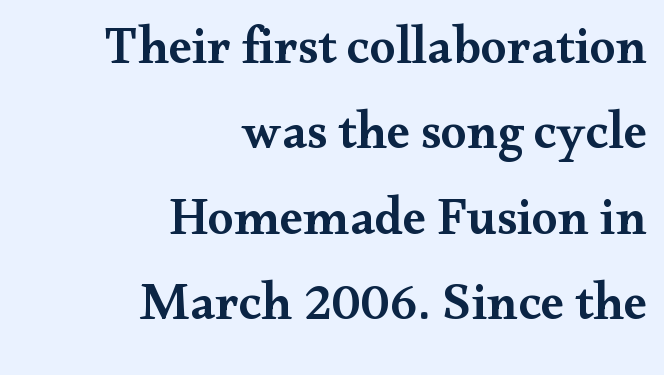
{"serif": "yes", "italic": "no", "bold": "semi", "weight": "semibold", "width": "wide", "stroke_contrast": "medium", "x_height": "small", "monospaced": "no", "underline": "no", "align": "right", "line_spacing": "normal", "line_spacing_ratio": 1.64, "letter_spacing": "normal", "letter_spacing_em": 0.0, "glyph_px": 52}
